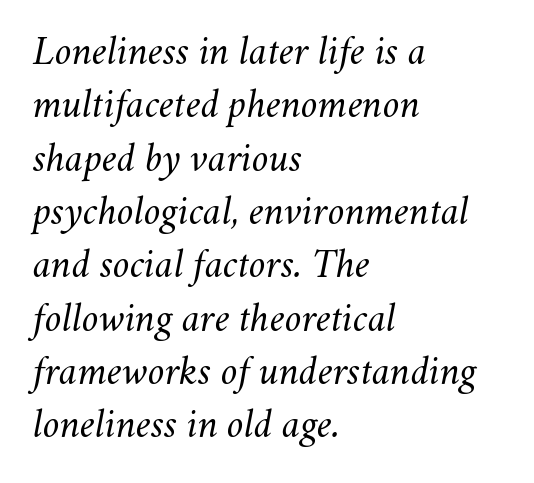
The letterforms sit shoulder to shoulder at normal distance. The specimen omits any rule beneath the text block's lines. Horizontal bands of white between lines are of average thickness. Note the varied advance widths — an 'i' is clearly narrower than an 'm'.
